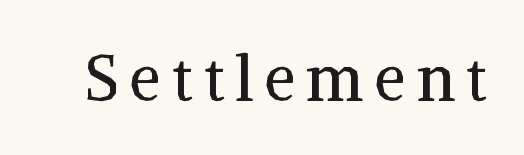
Q: Is the text bold? A: No.
Q: Is the text italic (slanted)? A: No, it is upright.
Q: Is the typeface a serif or a sans-serif typeface? A: Serif.
Q: Is the text underlined? A: No.
Q: Width (condensed, normal, or wide)? A: Normal.
Q: Stroke contrast? A: Medium.
Q: x-height? A: Medium.
Q: Monospaced? A: No.
